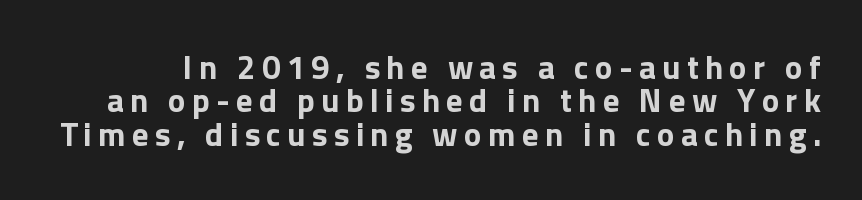
The letters advance in unequal steps, a hallmark of proportional type. Set as a true bold cut, around the 700 mark. Beneath every word, the page is bare. Leading is clearly below the norm, producing a dense column.
